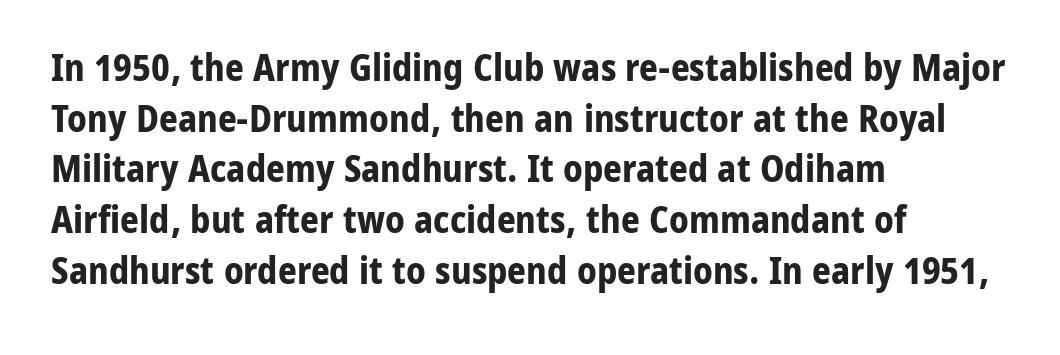
This sample has the flowing, uneven cadence of proportional lettering. A typesetter would label this face a sans. Upright lettering throughout. I'd describe the lettering as bold — thick and assertive.
